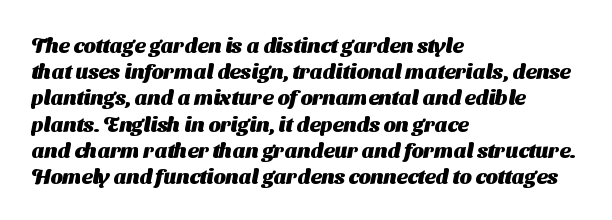
{"bold": "yes", "underline": "no", "align": "left", "line_spacing": "normal", "line_spacing_ratio": 1.25, "letter_spacing": "normal", "letter_spacing_em": 0.0, "glyph_px": 21}
